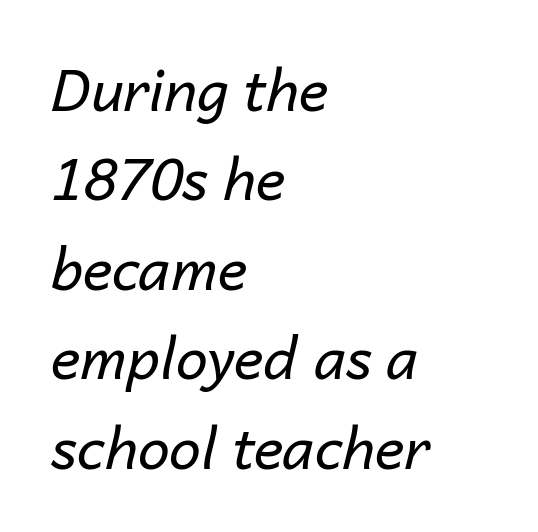
Reading down the block, your eye returns to a fixed left position each line. In terms of leading, this rendering sits right in the middle. Characters follow at the spacing the type designer built in. A typesetter would call this proportional, since set widths differ per character. A clean baseline with only descenders dipping below it. The typeface has the unassuming heft of standard copy or less.
